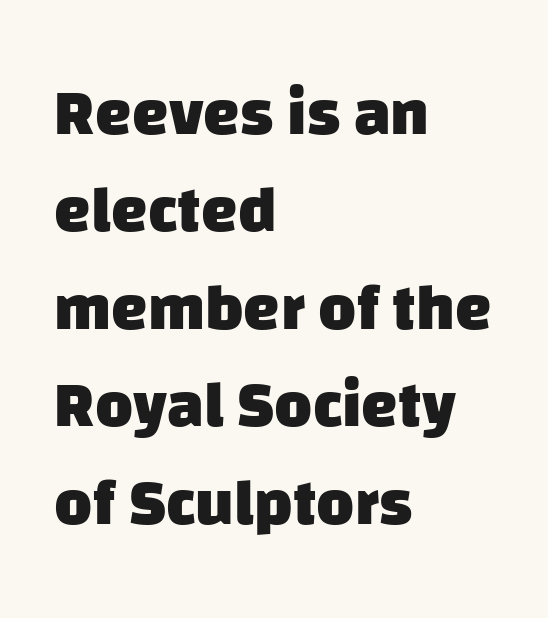
Horizontal alignment here is leftward, the default for most running prose. Beneath every word, the page is bare. The letters advance in unequal steps, a hallmark of proportional type. You could call the tracking neutral — neither tight nor loose. Weight check: bold — yes, fully.
